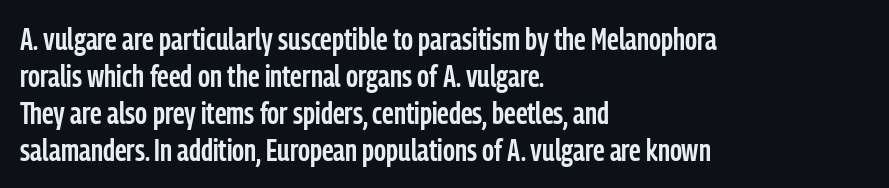
{"serif": "no", "italic": "no", "bold": "semi", "weight": "semibold", "width": "condensed", "stroke_contrast": "low", "x_height": "medium", "monospaced": "no", "underline": "no", "align": "left", "line_spacing_ratio": 1.23, "letter_spacing": "normal", "letter_spacing_em": 0.0, "glyph_px": 30}
